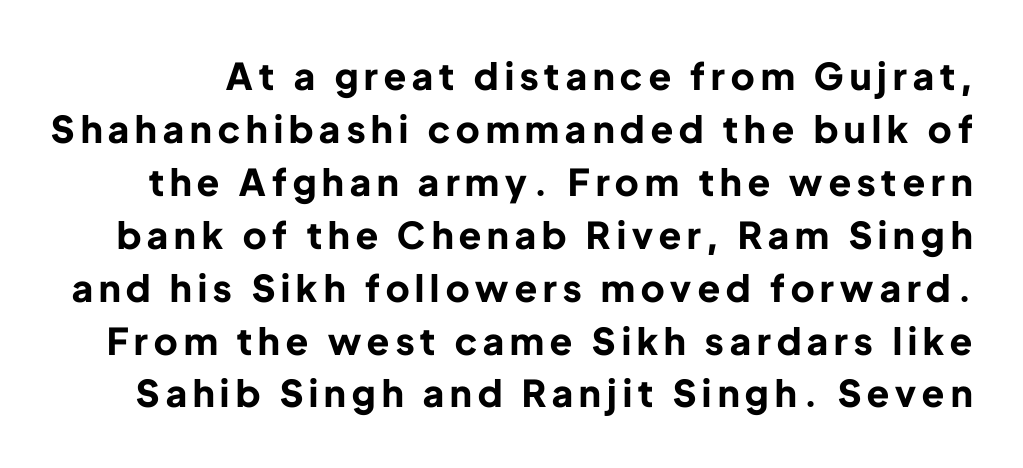
Q: Is the text bold? A: Yes.
Q: Is the text italic (slanted)? A: No, it is upright.
Q: Is the typeface a serif or a sans-serif typeface? A: Sans-serif.
Q: Is the text underlined? A: No.
Q: Is the spacing between lines tight, normal or loose? A: Normal.
Q: Width (condensed, normal, or wide)? A: Normal.
Q: Stroke contrast? A: Low.
Q: x-height? A: Medium.
Q: Monospaced? A: No.
